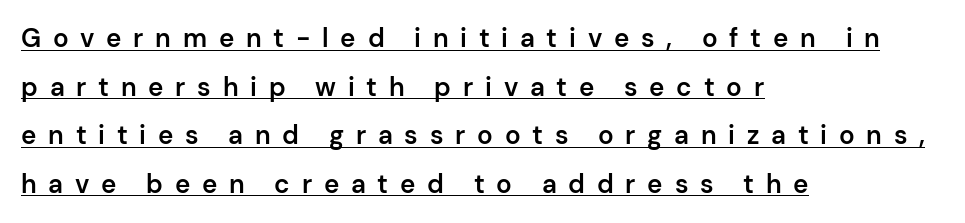
{"italic": "no", "bold": "semi", "underline": "yes", "align": "left", "line_spacing_ratio": 1.87, "letter_spacing": "wide", "letter_spacing_em": 0.45, "glyph_px": 26}
